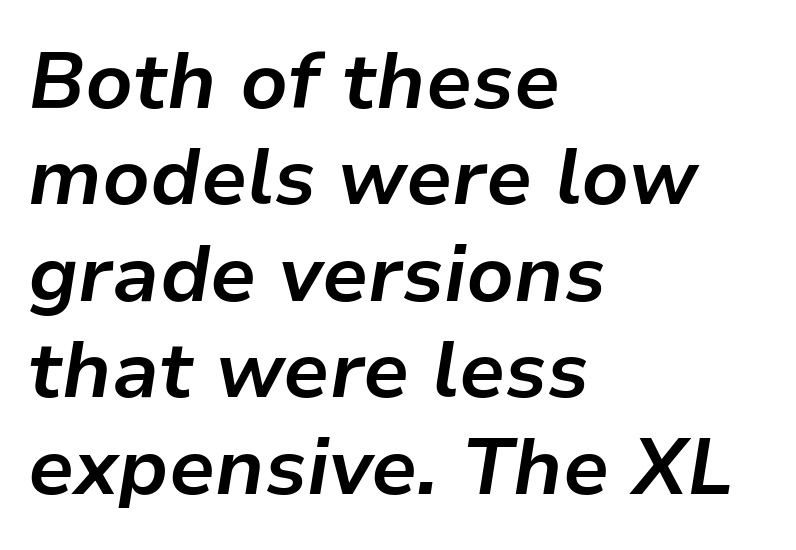
The image shows 79 px bold type, italic (leaning right); set left-aligned, line spacing 1.22x, normal letter spacing, not underlined; low stroke contrast and a medium x-height.
